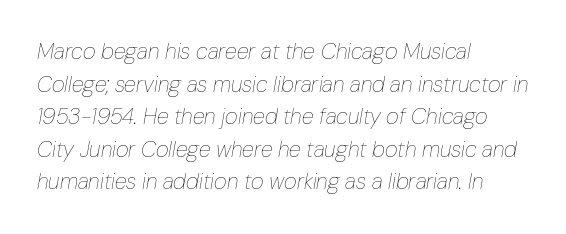
{"italic": "yes", "lean": "right", "slant_degrees": 10, "bold": "no", "underline": "no", "align": "left", "line_spacing": "normal", "line_spacing_ratio": 1.48, "letter_spacing": "normal", "letter_spacing_em": 0.0, "glyph_px": 22}
